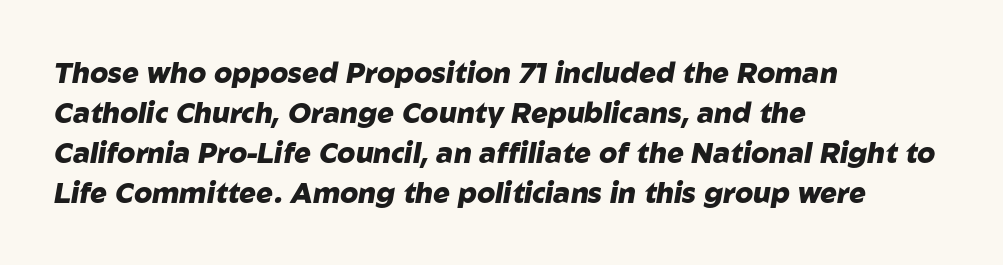
Q: Is the text bold? A: Yes.
Q: Is the text italic (slanted)? A: Yes, it leans right by about 10 degrees.
Q: Is the text underlined? A: No.
Q: How is the paragraph aligned? A: Left-aligned.
Q: Is the spacing between letters normal or unusually wide? A: Normal.
Q: Is the spacing between lines tight, normal or loose? A: Normal.
Q: Width (condensed, normal, or wide)? A: Normal.
Q: Stroke contrast? A: Low.
Q: x-height? A: Medium.
Q: Monospaced? A: No.
